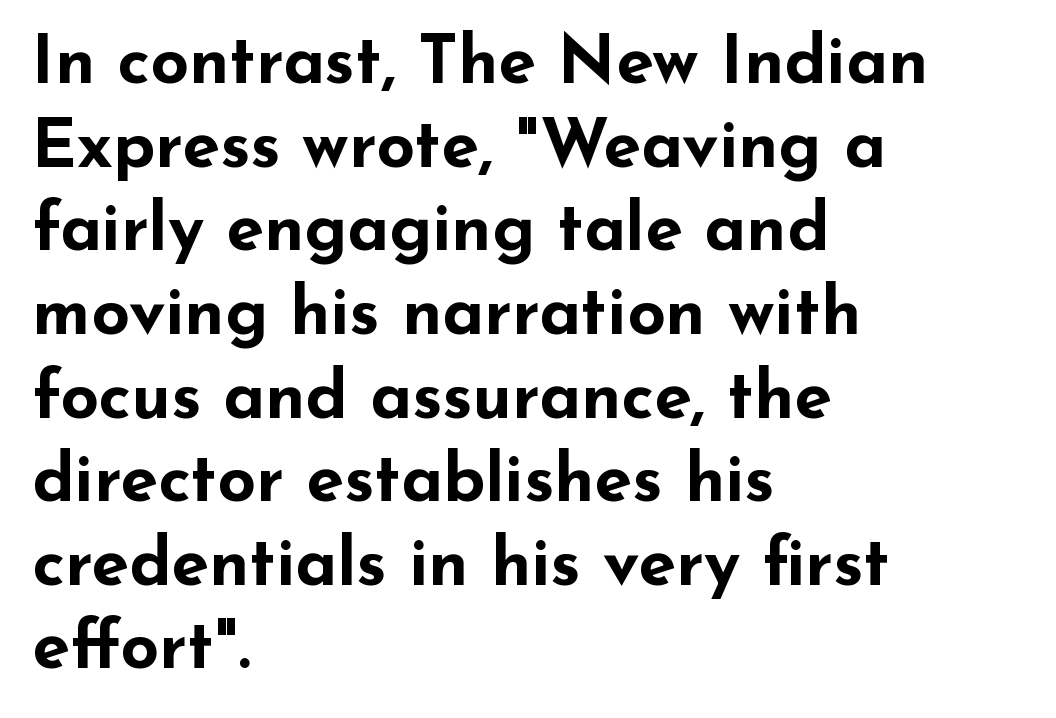
Varying glyph widths throughout — classic text-font behaviour. The zone under the glyphs is completely vacant. Casual observation: everything's shoved over to the left. Bold? Absolutely — the strokes are thick and heavy. A typesetter would mark this as roman, not italic.
